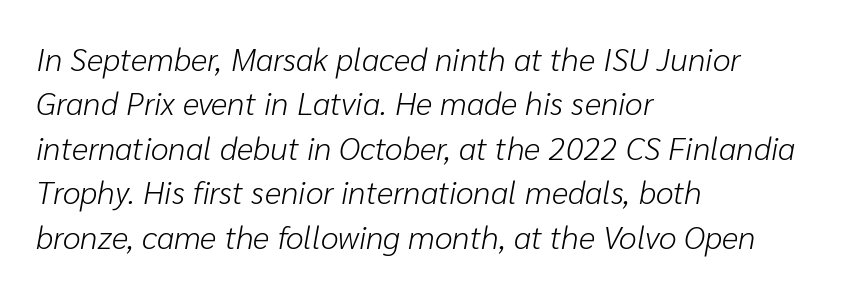
The line-height multiplier appears to be the usual default. Bold? No — there's no thickening of the strokes. Italic: yes, the glyphs are oblique. A student would call this left alignment; a typographer would say flush left, rag right. The baseline area is clear. These lines are rendered in a variable-pitch font.
